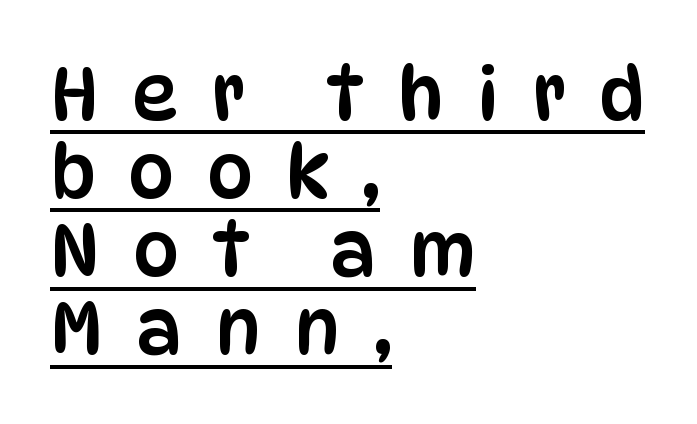
Q: Is the text italic (slanted)? A: No, it is upright.
Q: Is the typeface a serif or a sans-serif typeface? A: Sans-serif.
Q: Is the text underlined? A: Yes.
Q: How is the paragraph aligned? A: Left-aligned.
Q: Is the spacing between letters normal or unusually wide? A: Unusually wide.
Q: Is the spacing between lines tight, normal or loose? A: Tight.
Q: Width (condensed, normal, or wide)? A: Condensed.
Q: Stroke contrast? A: Low.
Q: x-height? A: Large.
Q: Monospaced? A: No.
